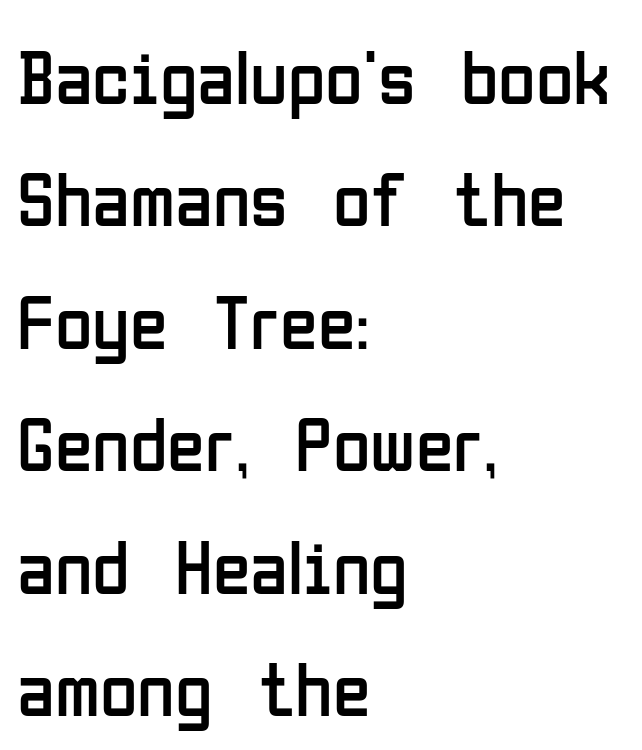
Q: Is the text bold? A: No.
Q: Is the text italic (slanted)? A: No, it is upright.
Q: Is the typeface a serif or a sans-serif typeface? A: Sans-serif.
Q: Is the text underlined? A: No.
Q: How is the paragraph aligned? A: Left-aligned.
Q: Is the spacing between letters normal or unusually wide? A: Normal.
Q: Is the spacing between lines tight, normal or loose? A: Normal.
Q: Width (condensed, normal, or wide)? A: Condensed.
Q: Stroke contrast? A: Low.
Q: x-height? A: Medium.
Q: Monospaced? A: No.
